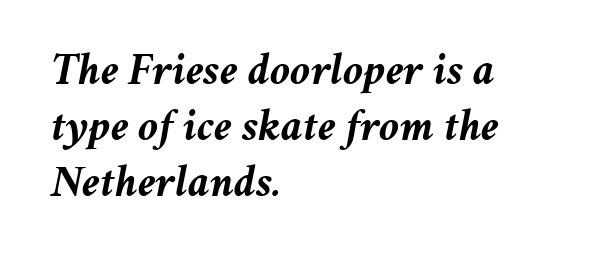
The image shows 45 px semibold type, italic (leaning right); set left-aligned, line spacing 1.24x, normal letter spacing, not underlined; medium stroke contrast and a medium x-height.
